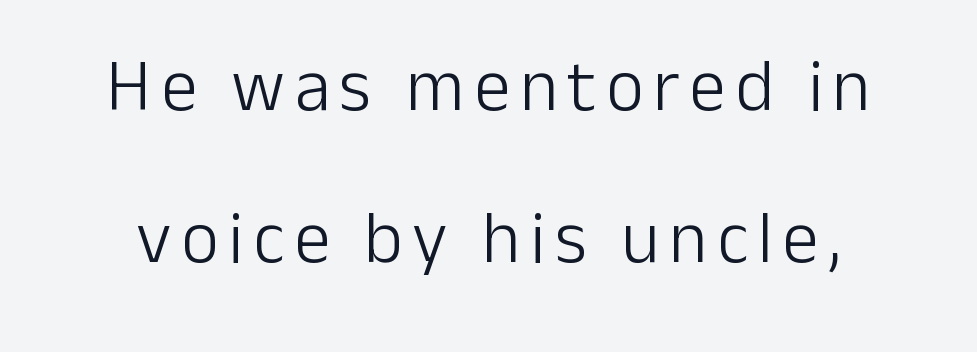
Nothing heavy about these letters — not bold at all. Which margin do the lines hug? Neither — every line sits in the middle. Each row of text sits above clean, open space. A typesetter would call this leading open, well beyond the default. The passage shown is typeset with a sans-serif family. This sample uses an upright cut, with every glyph sitting square on the baseline.
